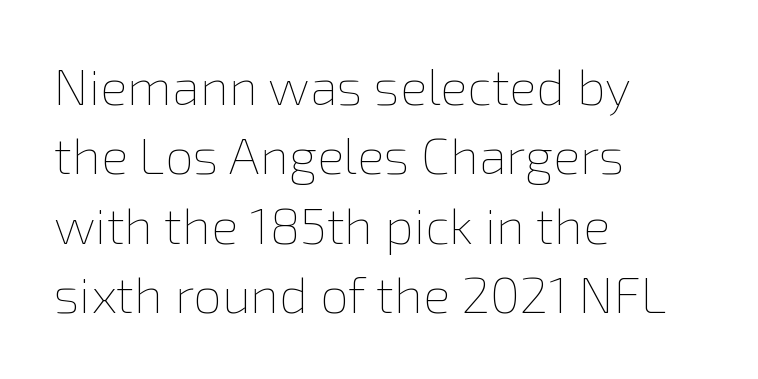
The image shows 51 px thin type, upright; set left-aligned, normal line spacing (1.36x), normal letter spacing, not underlined; low stroke contrast and a medium x-height.
